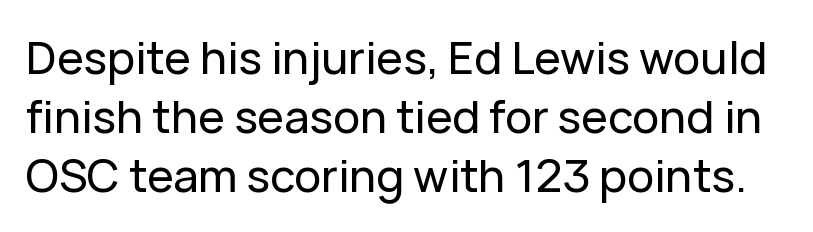
A bare baseline throughout the passage. The letters stand upright; this is a roman face. Does the leading feel generous? No, just average. Nothing unusual about the tracking: characters are spaced as the font intends.
